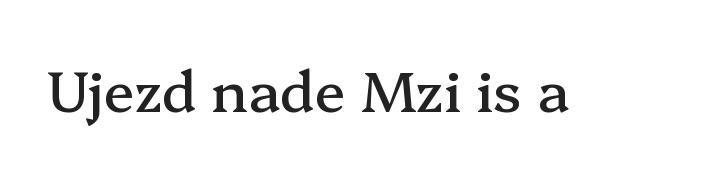
The image shows 57 px serif type, upright; set normal letter spacing, not underlined; medium stroke contrast and a medium x-height.
